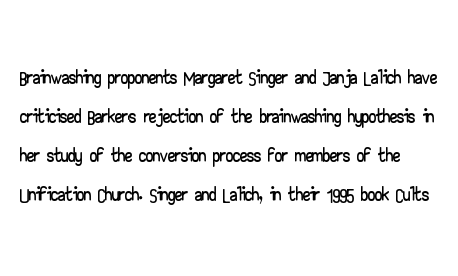
Nothing unusual about the tracking: characters are spaced as the font intends. Underline: absent. Italic? Not at all — the glyphs are vertical. Leading: standard. Each letter keeps its own natural width here, so spacing adapts to shape.
